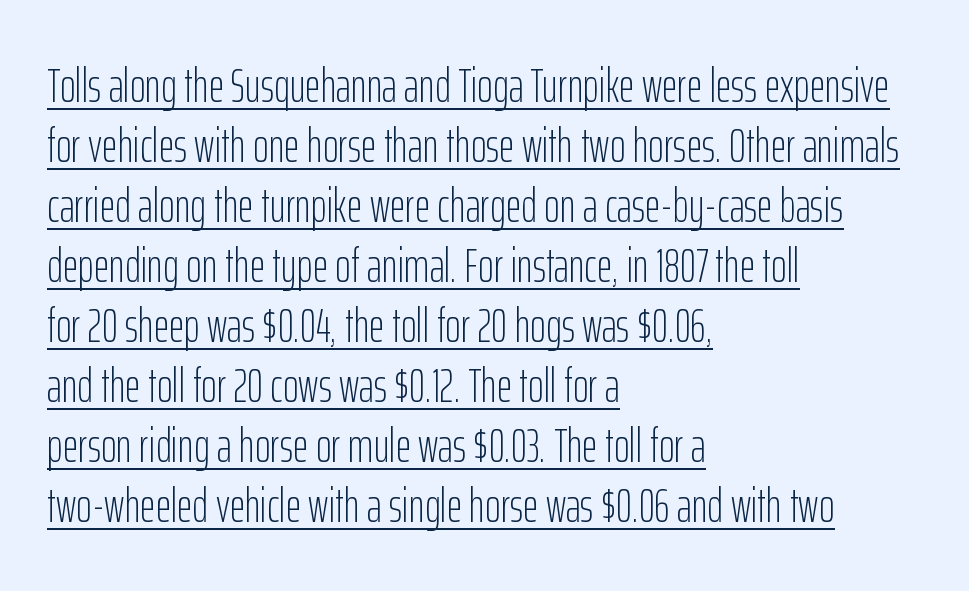
Q: Is the text bold? A: No.
Q: Is the text italic (slanted)? A: No, it is upright.
Q: Is the typeface a serif or a sans-serif typeface? A: Sans-serif.
Q: Is the text underlined? A: Yes.
Q: How is the paragraph aligned? A: Left-aligned.
Q: Is the spacing between letters normal or unusually wide? A: Normal.
Q: Is the spacing between lines tight, normal or loose? A: Normal.
Q: Width (condensed, normal, or wide)? A: Condensed.
Q: Stroke contrast? A: Low.
Q: x-height? A: Medium.
Q: Monospaced? A: No.
